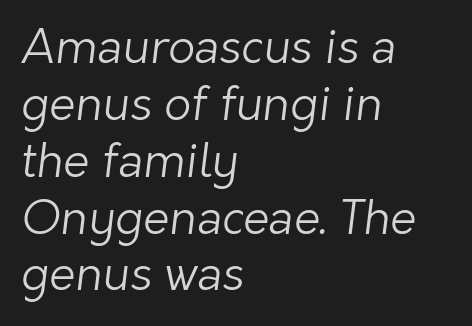
Stems here are at most as thick as an everyday book face. Inter-character spacing is left at the font's built-in metrics. Each row of text sits above clean, open space. The type family on display is of the sans-serif kind.
